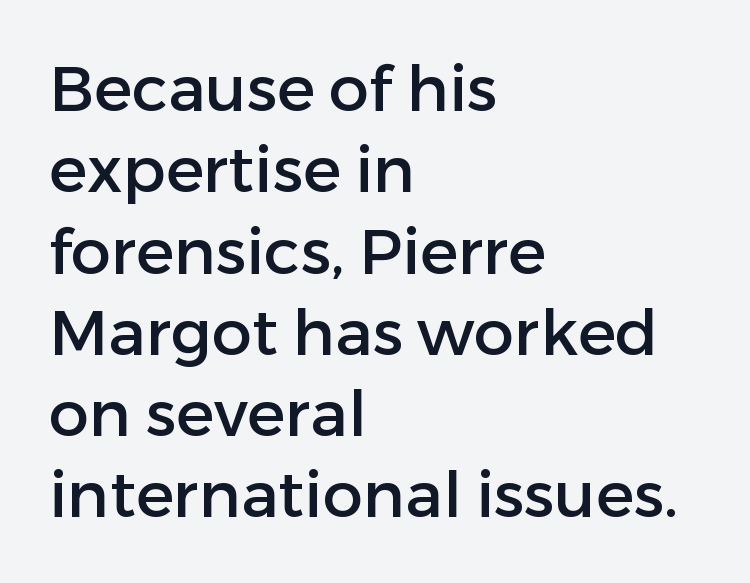
The passage shown has conventional tracking throughout. Unlike italic type, these characters show no tilt at all. In terms of leading, this rendering sits right in the middle. Typographically, this falls in the sans-serif category. The space directly below the letters is spotless.
